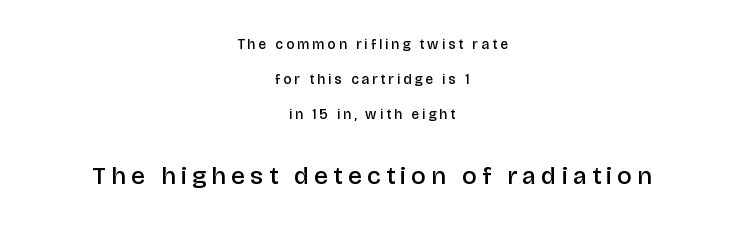
A student would call this center alignment; a typographer would say set centered. What stands out about the letter spacing? Its width — letters are far apart. Of the two passages, the one underneath uses the larger point size. Words float on clear page, feet unadorned. Compared with typical paragraphs, the rows here are farther apart. A bit beefed up — I'd call it semibold rather than bold.
